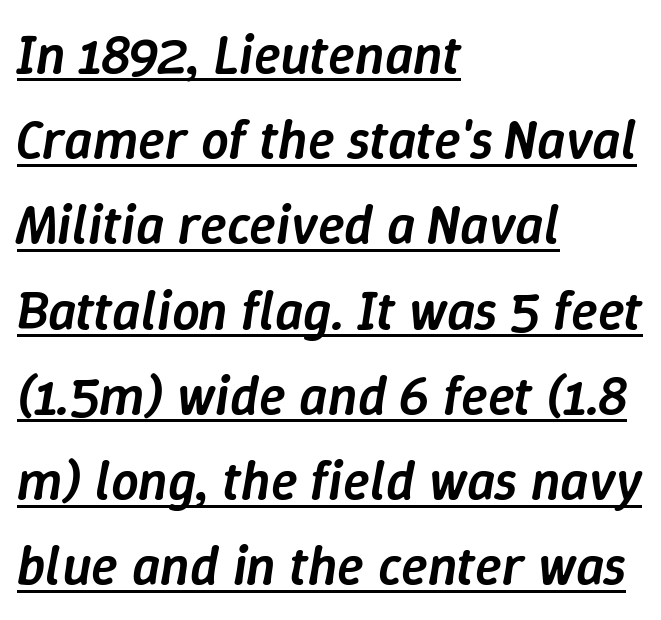
The image shows 55 px semibold type, italic (leaning right); set left-aligned, normal line spacing (1.55x), normal letter spacing, underlined; low stroke contrast and a medium x-height.
